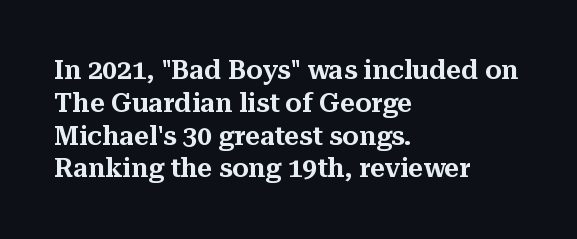
The image shows 26 px text type, upright; set left-aligned, normal line spacing (1.26x), normal letter spacing, not underlined.
